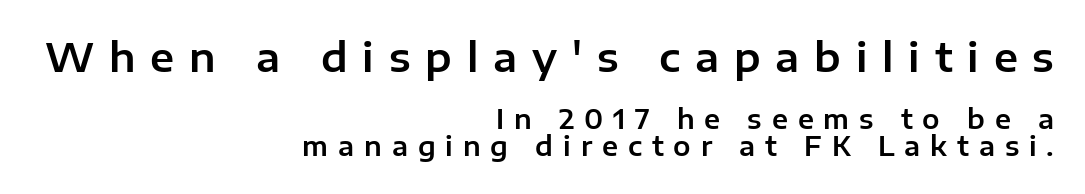
Q: Is the text italic (slanted)? A: No, it is upright.
Q: Is the typeface a serif or a sans-serif typeface? A: Sans-serif.
Q: Is the text underlined? A: No.
Q: How is the paragraph aligned? A: Right-aligned.
Q: Is the spacing between letters normal or unusually wide? A: Unusually wide.
Q: Is the spacing between lines tight, normal or loose? A: Tight.
Q: Which block of text is set in a larger size, the first (top) or the second (bottom)? A: The first (top) one.
Q: Width (condensed, normal, or wide)? A: Normal.
Q: Stroke contrast? A: Low.
Q: x-height? A: Medium.
Q: Monospaced? A: No.
